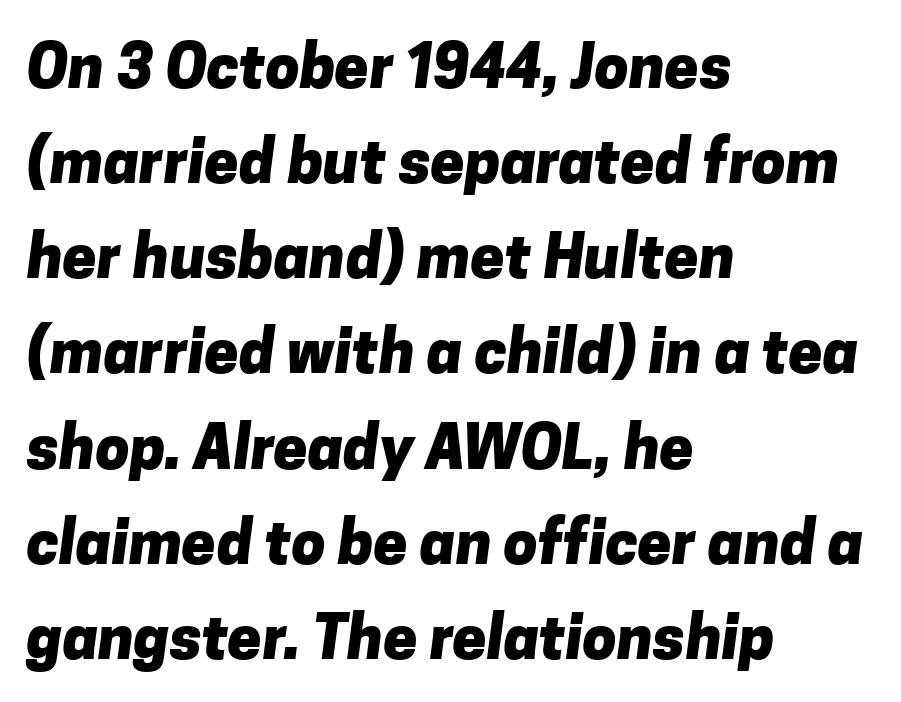
Q: Is the text bold? A: Yes.
Q: Is the typeface a serif or a sans-serif typeface? A: Sans-serif.
Q: Is the text underlined? A: No.
Q: How is the paragraph aligned? A: Left-aligned.
Q: Is the spacing between letters normal or unusually wide? A: Normal.
Q: Is the spacing between lines tight, normal or loose? A: Normal.
Q: Width (condensed, normal, or wide)? A: Normal.
Q: Stroke contrast? A: Low.
Q: x-height? A: Medium.
Q: Monospaced? A: No.
